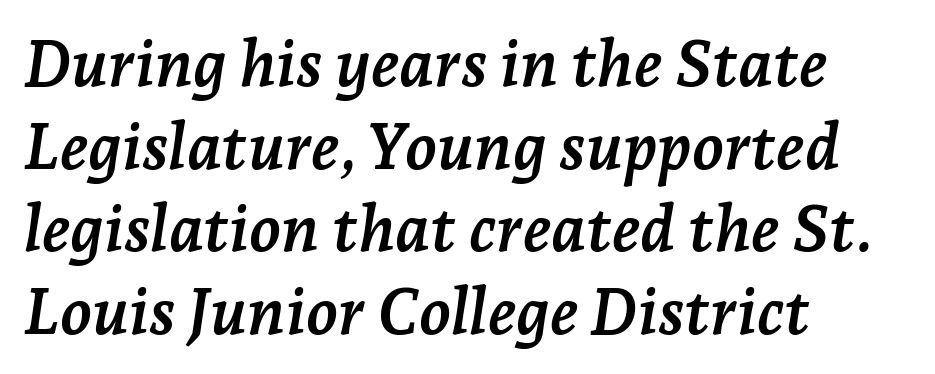
The image shows 65 px semibold serif type, italic (leaning right); set left-aligned, normal line spacing (1.27x), normal letter spacing, not underlined; low stroke contrast and a medium x-height.
